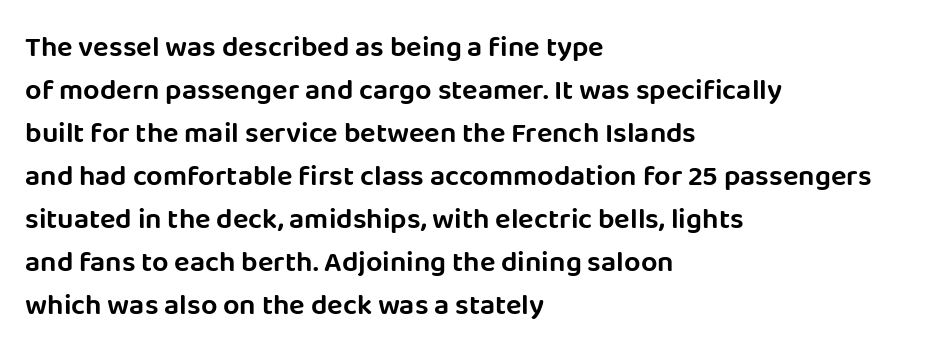
{"serif": "no", "italic": "no", "width": "normal", "stroke_contrast": "low", "x_height": "large", "monospaced": "no", "underline": "no", "align": "left", "line_spacing": "normal", "line_spacing_ratio": 1.48, "letter_spacing": "normal", "letter_spacing_em": 0.0, "glyph_px": 29}
